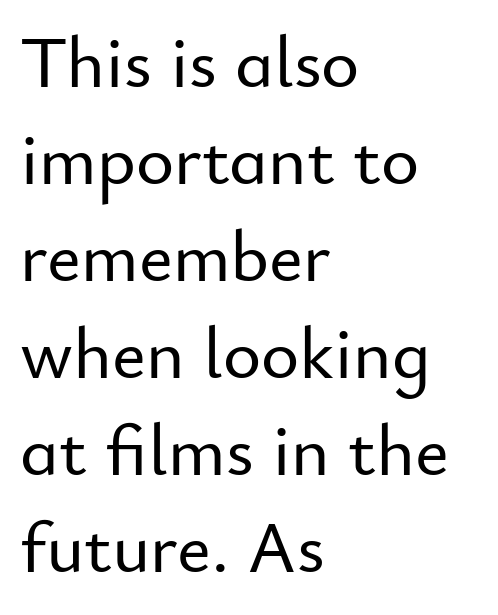
Note the varied advance widths — an 'i' is clearly narrower than an 'm'. This block has exactly the height ordinary leading produces. The passage is arranged the way most books set body copy — flush left. The passage shown is not underscored anywhere.
